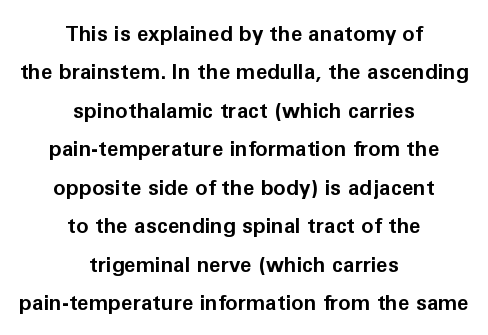
{"italic": "no", "bold": "yes", "underline": "no", "align": "center", "line_spacing_ratio": 1.83, "letter_spacing": "normal", "letter_spacing_em": 0.0, "glyph_px": 21}
